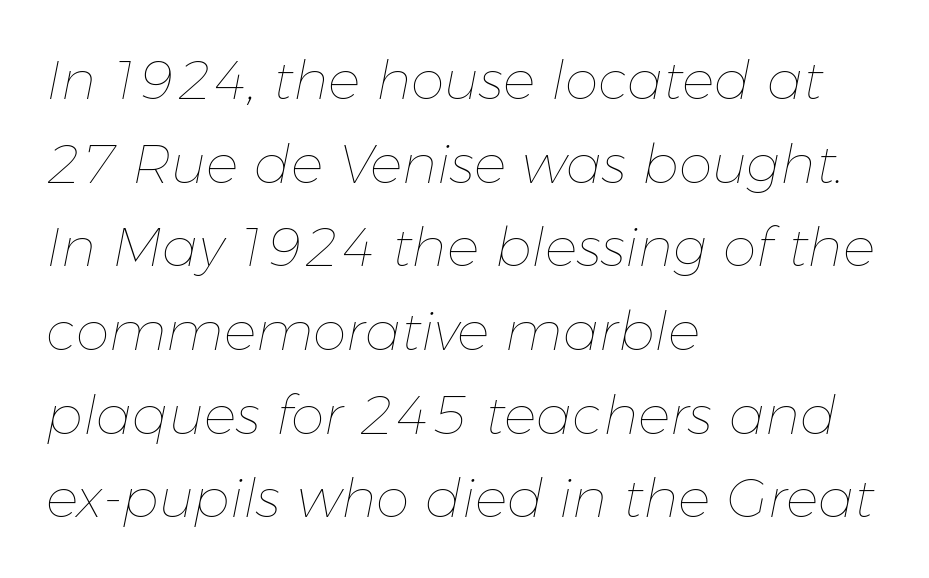
Q: Is the text bold? A: No.
Q: Is the text italic (slanted)? A: Yes, it leans right by about 11 degrees.
Q: Is the text underlined? A: No.
Q: How is the paragraph aligned? A: Left-aligned.
Q: Is the spacing between letters normal or unusually wide? A: Normal.
Q: Is the spacing between lines tight, normal or loose? A: Normal.
Q: Width (condensed, normal, or wide)? A: Normal.
Q: Stroke contrast? A: Low.
Q: x-height? A: Medium.
Q: Monospaced? A: No.
